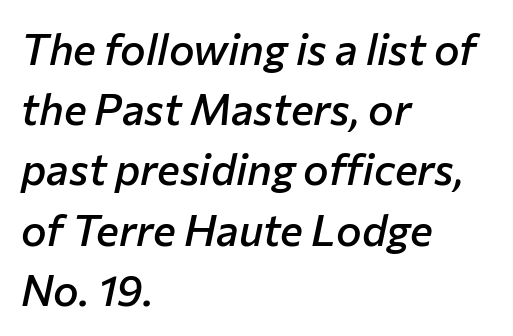
The lines sit at an ordinary, default distance from one another. The glyphs are unaccompanied by any horizontal stroke below them. Slightly chunky letters — semibold, I'd say, not full bold. The rendering applies a slant to the glyphs.
